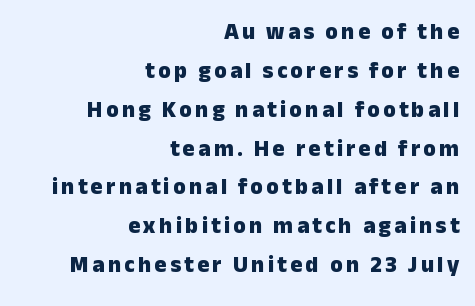
Q: Is the text bold? A: Yes.
Q: Is the text italic (slanted)? A: No, it is upright.
Q: Is the text underlined? A: No.
Q: How is the paragraph aligned? A: Right-aligned.
Q: Is the spacing between lines tight, normal or loose? A: Normal.
